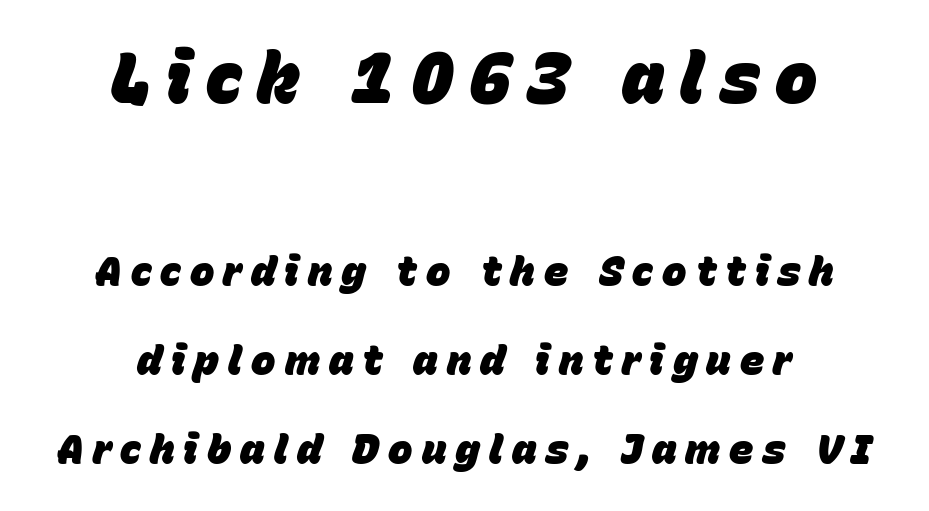
Q: Is the text bold? A: Yes.
Q: Is the text italic (slanted)? A: Yes, it leans right by about 15 degrees.
Q: Is the text underlined? A: No.
Q: How is the paragraph aligned? A: Centered.
Q: Is the spacing between letters normal or unusually wide? A: Unusually wide.
Q: Is the spacing between lines tight, normal or loose? A: Loose.
Q: Which block of text is set in a larger size, the first (top) or the second (bottom)? A: The first (top) one.
Q: Width (condensed, normal, or wide)? A: Normal.
Q: Stroke contrast? A: Low.
Q: x-height? A: Large.
Q: Monospaced? A: No.
